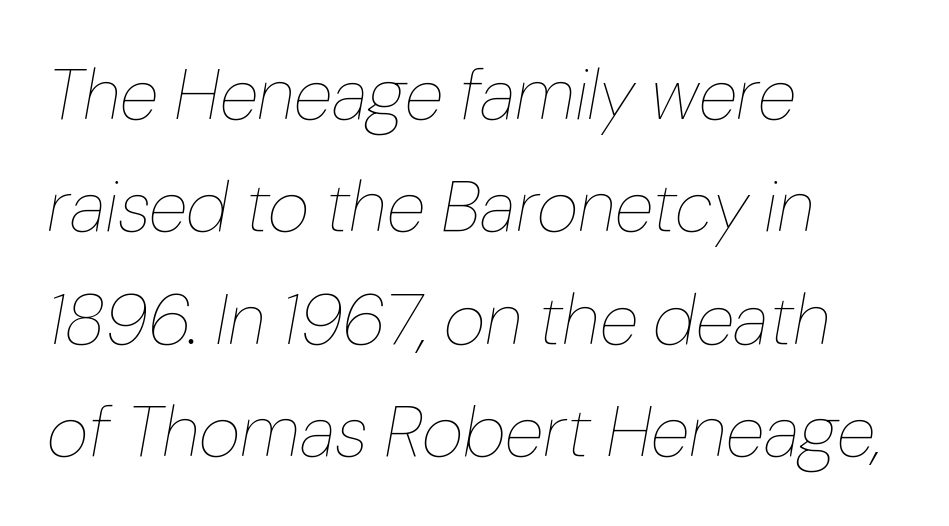
{"italic": "yes", "lean": "right", "slant_degrees": 10, "bold": "no", "weight": "thin", "width": "normal", "stroke_contrast": "low", "x_height": "medium", "monospaced": "no", "underline": "no", "align": "left", "line_spacing": "normal", "line_spacing_ratio": 1.56, "letter_spacing": "normal", "letter_spacing_em": 0.0, "glyph_px": 72}
